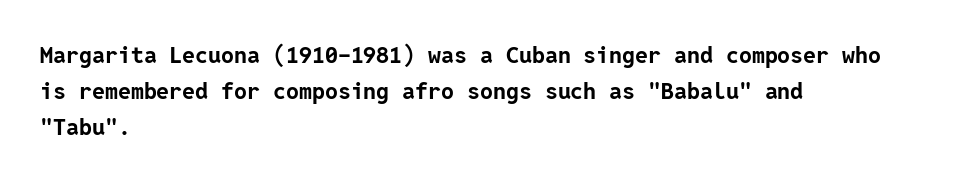
{"italic": "no", "bold": "yes", "underline": "no", "align": "left", "line_spacing": "normal", "line_spacing_ratio": 1.56, "letter_spacing": "normal", "letter_spacing_em": 0.0, "glyph_px": 23}
